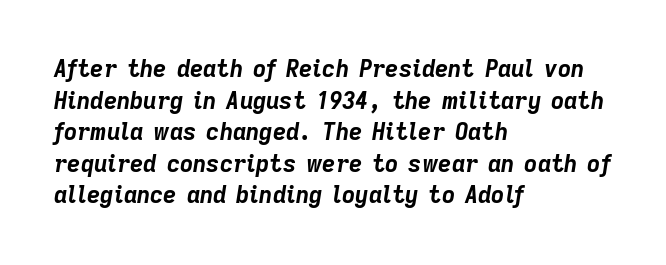
{"italic": "yes", "lean": "right", "slant_degrees": 9, "bold": "yes", "underline": "no", "align": "left", "line_spacing": "normal", "line_spacing_ratio": 1.37, "letter_spacing": "normal", "letter_spacing_em": 0.0, "glyph_px": 23}
